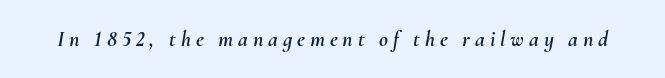
The image shows 22 px text type, italic (leaning right); set unusually wide letter spacing (+0.22 em), not underlined.
